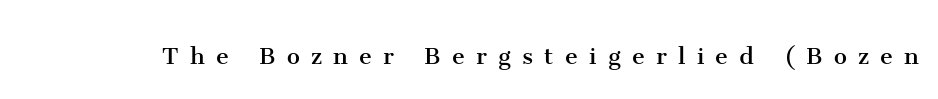
The image shows 29 px regular-weight serif type, upright; set unusually wide letter spacing (+0.39 em), not underlined; medium stroke contrast and a medium x-height.
